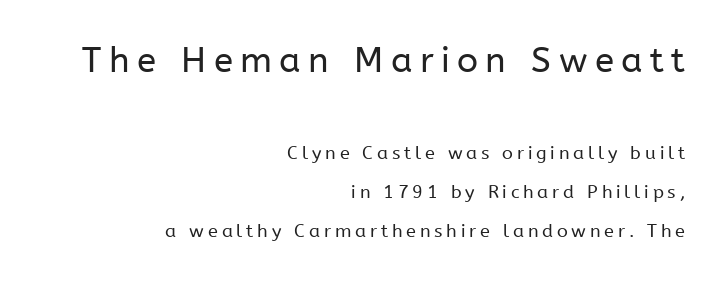
{"serif": "no", "italic": "no", "bold": "no", "weight": "regular", "width": "normal", "stroke_contrast": "low", "x_height": "medium", "monospaced": "no", "underline": "no", "align": "right", "line_spacing": "loose", "line_spacing_ratio": 2.15, "letter_spacing": "wide", "letter_spacing_em": 0.21, "larger_block": "first", "size_ratio": 1.94, "glyph_px": 35}
